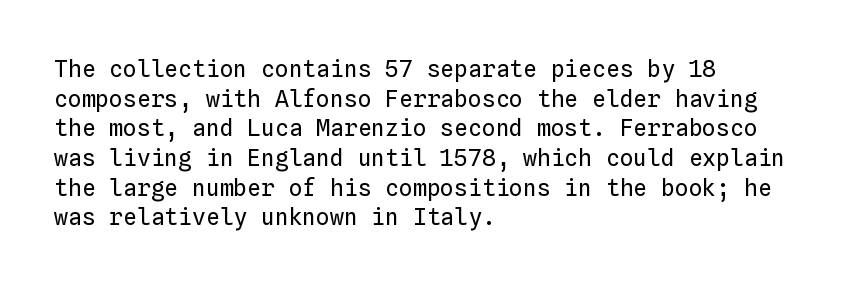
The lines sit at an ordinary, default distance from one another. The rag falls on the right side of this text block. The characters are drawn with everyday or finer stroke widths. Descender tails drop into unmarked territory.
